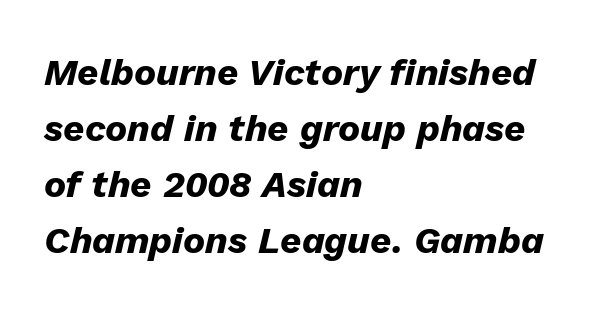
Words appear dense and cohesive because spacing is normal. The text carries the slant typical of an italic or oblique font. Is there much room between lines? A standard amount, neither cramped nor airy. Proportional: the letters do not fall into vertical columns. The passage shown is not underscored anywhere.
